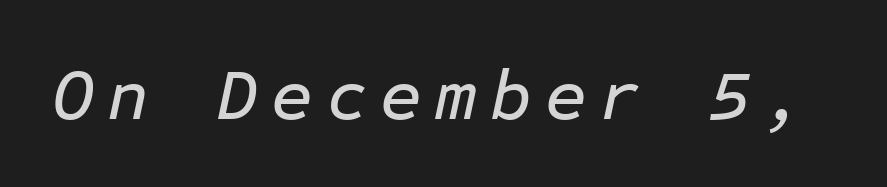
Q: Is the text italic (slanted)? A: Yes, it leans right by about 12 degrees.
Q: Is the text underlined? A: No.
Q: Width (condensed, normal, or wide)? A: Normal.
Q: Stroke contrast? A: Low.
Q: x-height? A: Medium.
Q: Monospaced? A: Yes.
